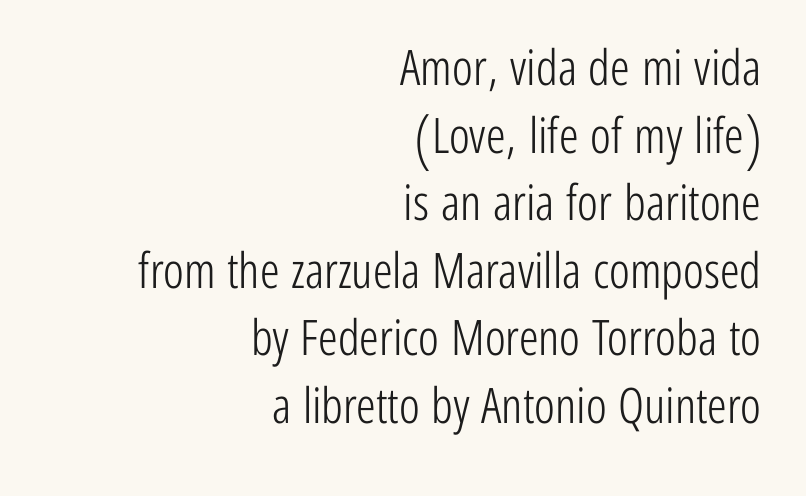
Here the designer chose a conventional face with non-uniform glyph widths. Stroke thickness stays within the range of a standard reading face or lighter. A flush-right, rag-left setting is used for this passage. The space between consecutive lines is moderate. No feet cap the strokes, marking this as sans-serif type.
